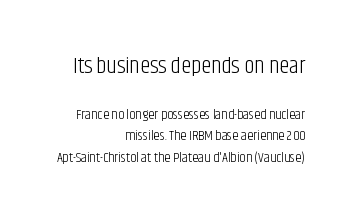
Q: Is the text bold? A: No.
Q: Is the text italic (slanted)? A: No, it is upright.
Q: Is the text underlined? A: No.
Q: How is the paragraph aligned? A: Right-aligned.
Q: Is the spacing between letters normal or unusually wide? A: Normal.
Q: Is the spacing between lines tight, normal or loose? A: Normal.
Q: Which block of text is set in a larger size, the first (top) or the second (bottom)? A: The first (top) one.
